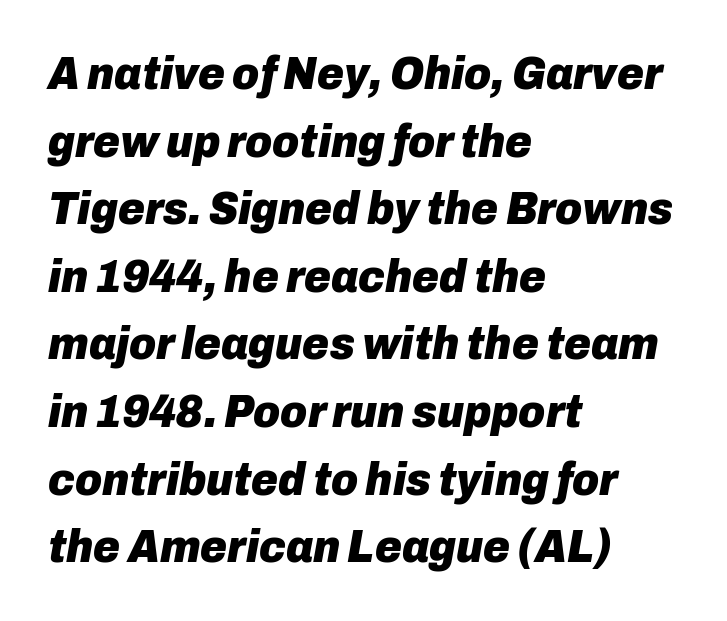
Compared with ordinary roman type, these characters are visibly tilted. The strip under each line holds only bare page. The passage shown is typed in a proportional face where columns would drift. Layout note: lines flush left.
